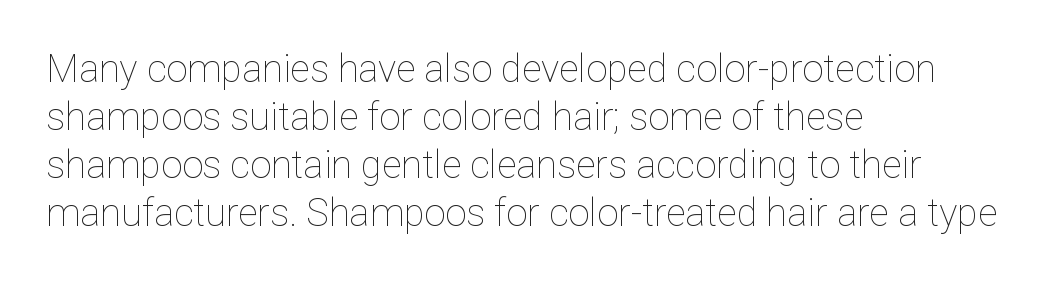
Underlining? Definitely not there. Here the designer chose a conventional face with non-uniform glyph widths. Rows of type keep a routine distance in the vertical direction. Is this a heavy cut? Hardly; it is regular or lighter.
